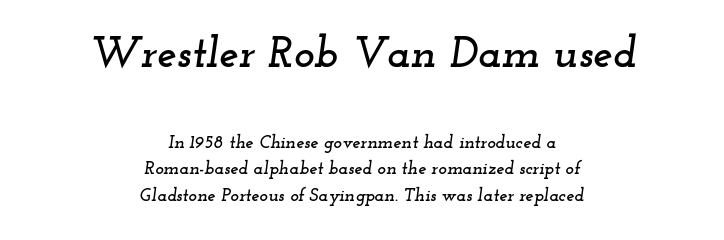
Q: Is the text italic (slanted)? A: Yes, it leans right by about 12 degrees.
Q: Is the typeface a serif or a sans-serif typeface? A: Serif.
Q: Is the text underlined? A: No.
Q: How is the paragraph aligned? A: Centered.
Q: Is the spacing between letters normal or unusually wide? A: Normal.
Q: Is the spacing between lines tight, normal or loose? A: Normal.
Q: Which block of text is set in a larger size, the first (top) or the second (bottom)? A: The first (top) one.
Q: Width (condensed, normal, or wide)? A: Wide.
Q: Stroke contrast? A: Low.
Q: x-height? A: Small.
Q: Monospaced? A: No.
